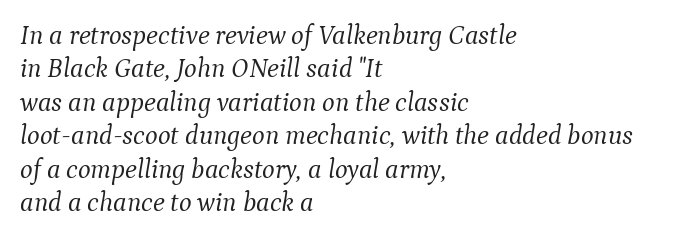
The image shows 27 px text type, italic (leaning right); set left-aligned, line spacing 1.24x, normal letter spacing, not underlined.
